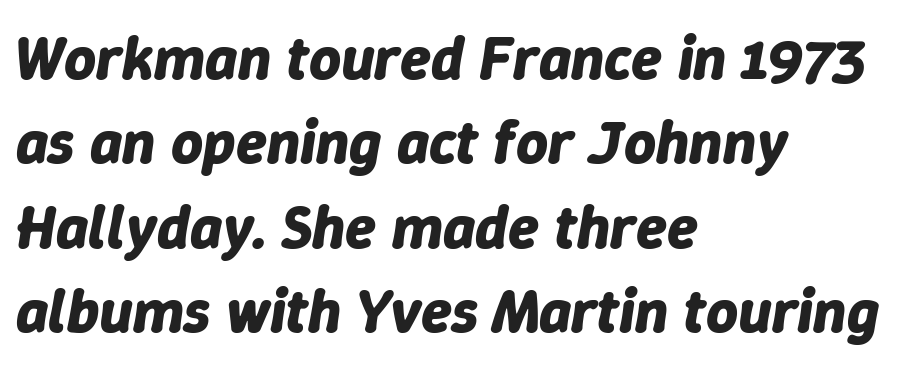
Compared with typical paragraphs, the rows here are spaced about the same. Notice how thick the strokes are: this is what a full bold looks like. Do the characters align in a grid? No, the font is proportional. Posture: slanted. The paragraph shown leans on its left margin. Decoration check: the copy has no underline.
